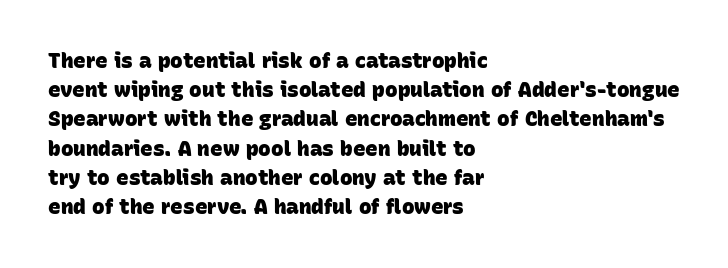
Set as a true bold cut, around the 700 mark. How would I describe the line gaps? Plain and ordinary. The lines are quadded left. Descenders hang freely into open space. Characters follow at the spacing the type designer built in.
